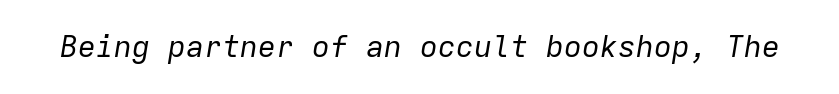
The image shows 30 px regular-weight type, italic (leaning right), monospaced; set normal letter spacing, not underlined; low stroke contrast and a medium x-height.
